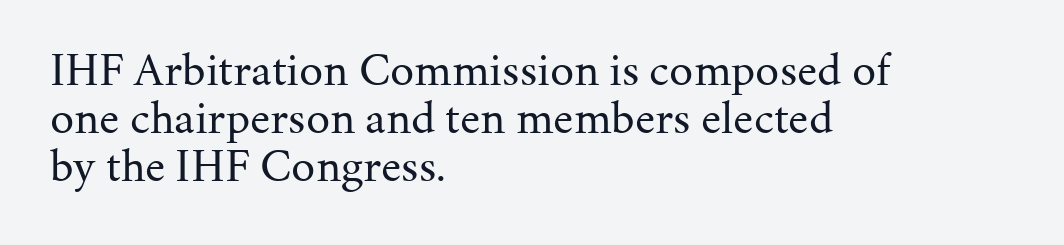
The baseline area is clear. To sum up the face: it has serifs. All the whitespace from short lines collects on the right. The letters advance in unequal steps, a hallmark of proportional type.
